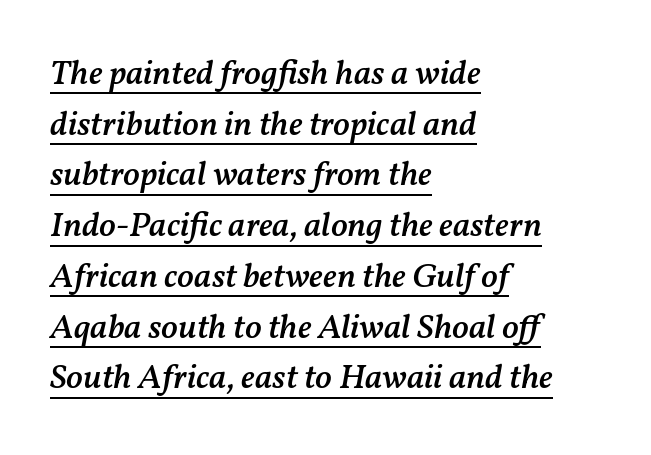
{"italic": "yes", "lean": "right", "slant_degrees": 11, "bold": "semi", "weight": "semibold", "width": "normal", "stroke_contrast": "medium", "x_height": "medium", "monospaced": "no", "underline": "yes", "align": "left", "line_spacing": "normal", "line_spacing_ratio": 1.45, "letter_spacing": "normal", "letter_spacing_em": 0.0, "glyph_px": 35}
